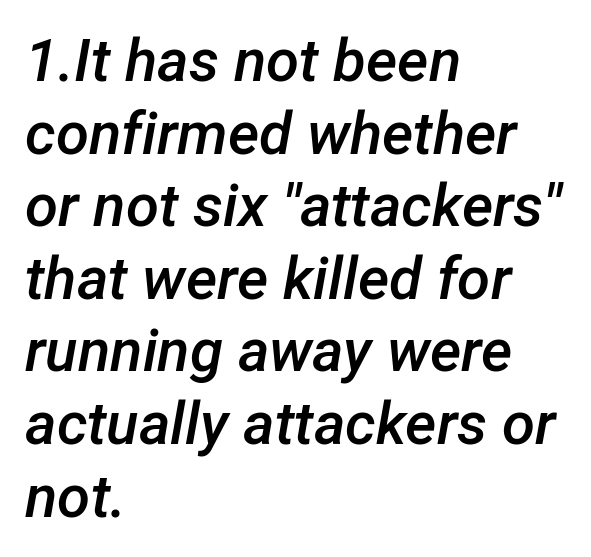
{"italic": "yes", "lean": "right", "slant_degrees": 12, "bold": "semi", "weight": "semibold", "width": "normal", "stroke_contrast": "low", "x_height": "medium", "monospaced": "no", "underline": "no", "align": "left", "line_spacing_ratio": 1.21, "letter_spacing": "normal", "letter_spacing_em": 0.0, "glyph_px": 60}
